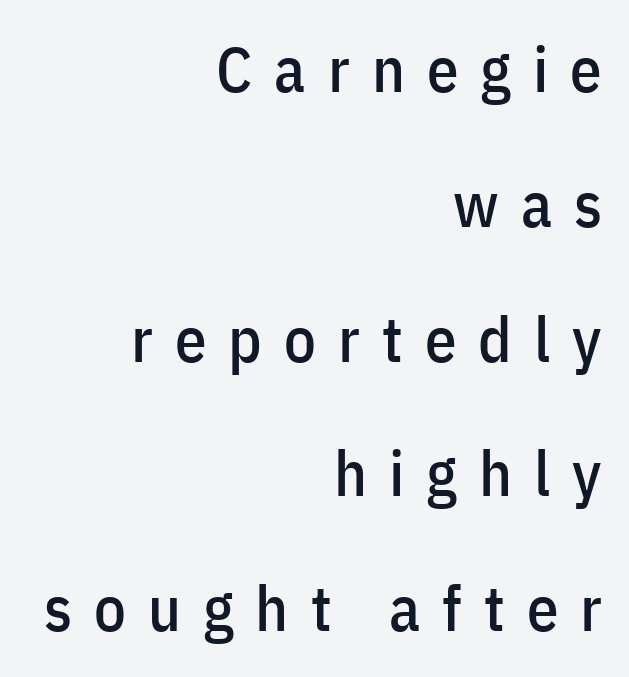
{"serif": "no", "italic": "no", "width": "condensed", "stroke_contrast": "low", "x_height": "medium", "monospaced": "no", "underline": "no", "align": "right", "line_spacing": "loose", "line_spacing_ratio": 2.14, "letter_spacing": "wide", "letter_spacing_em": 0.35, "glyph_px": 63}
